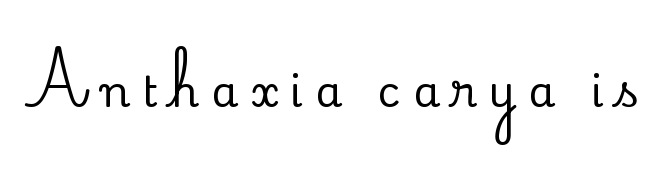
{"serif": "yes", "italic": "no", "width": "normal", "stroke_contrast": "low", "x_height": "small", "monospaced": "no", "underline": "no", "letter_spacing": "wide", "letter_spacing_em": 0.28, "glyph_px": 43}
